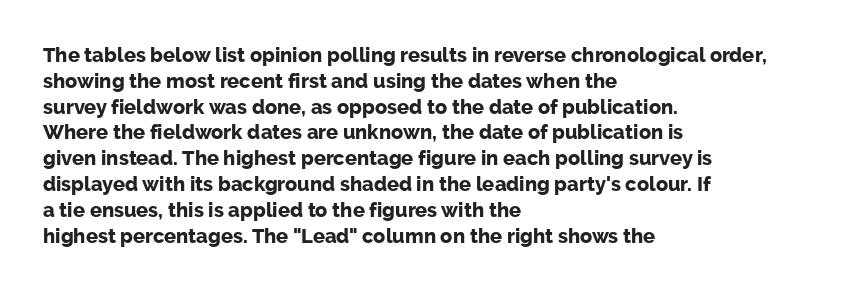
Q: Is the text bold? A: Yes.
Q: Is the text italic (slanted)? A: No, it is upright.
Q: Is the text underlined? A: No.
Q: How is the paragraph aligned? A: Left-aligned.
Q: Is the spacing between letters normal or unusually wide? A: Normal.
Q: Is the spacing between lines tight, normal or loose? A: Normal.
